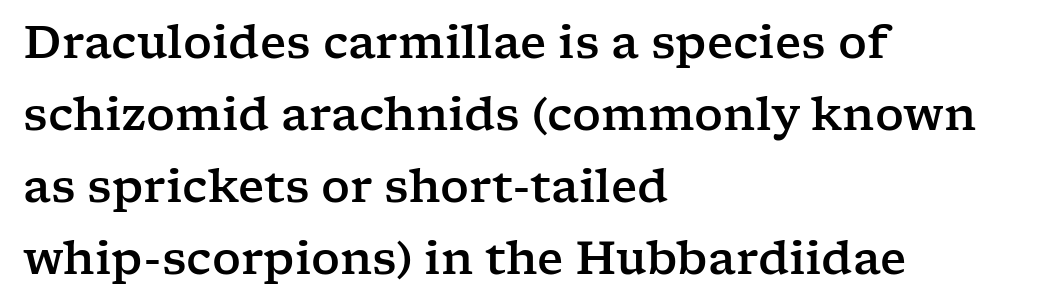
The image shows 45 px wide serif type, upright; set left-aligned, normal line spacing (1.6x), normal letter spacing, not underlined; low stroke contrast and a medium x-height.
